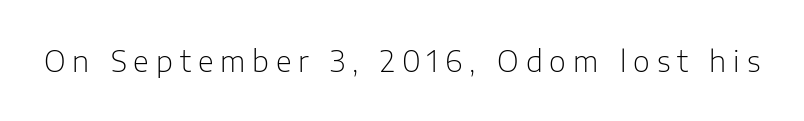
No letter is thick-stroked: the sample isn't bold. Plain, unruled lines of type. Each letter's strokes conclude bluntly, with no projecting serifs. Words appear elongated and porous because spacing is wide. The letters stand straight up with perfectly vertical stems.
